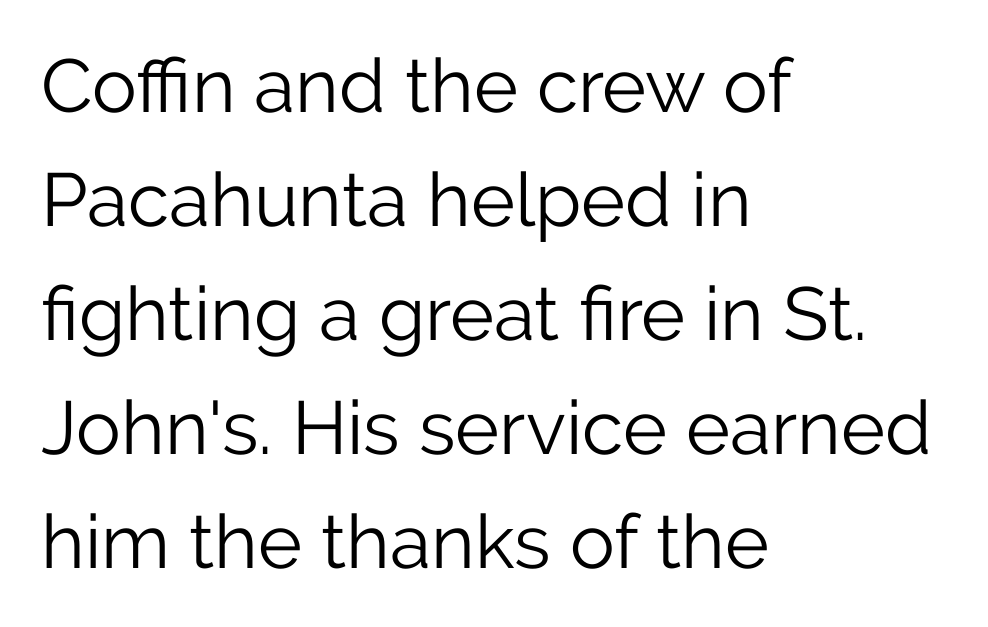
Visually the block forms a straight wall on the left and a jagged coastline on the right. Unbolded letterforms with no extra heft. The block of text has a typical density, with ordinary space between rows. The passage shown has conventional tracking throughout.
